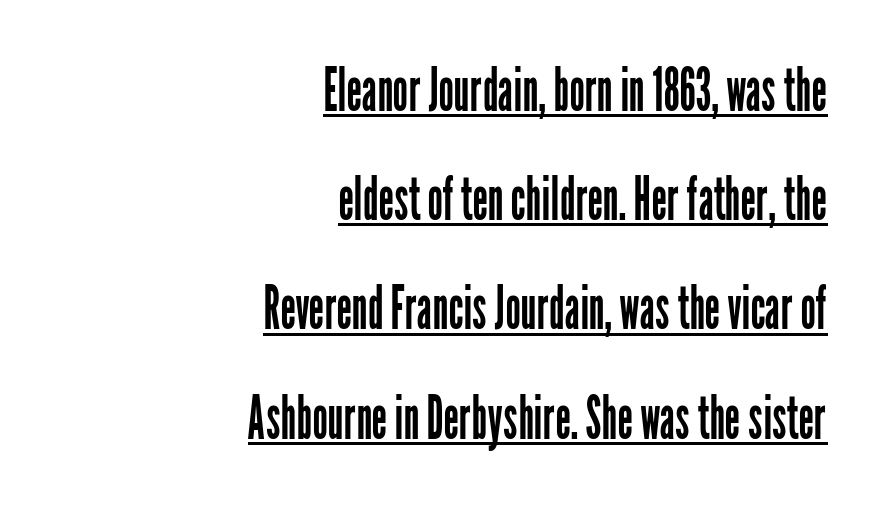
The passage shown is typed in a proportional face where columns would drift. The letterforms sit shoulder to shoulder at normal distance. Like a heading marked for emphasis, these lines bear an underscore. No extra ink here — the face is not bold.
